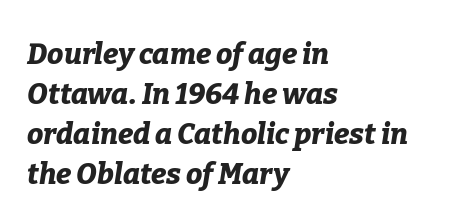
Q: Is the text bold? A: Yes.
Q: Is the text italic (slanted)? A: Yes, it leans right by about 9 degrees.
Q: Is the text underlined? A: No.
Q: How is the paragraph aligned? A: Left-aligned.
Q: Is the spacing between letters normal or unusually wide? A: Normal.
Q: Is the spacing between lines tight, normal or loose? A: Normal.
Q: Width (condensed, normal, or wide)? A: Normal.
Q: Stroke contrast? A: Low.
Q: x-height? A: Medium.
Q: Monospaced? A: No.
